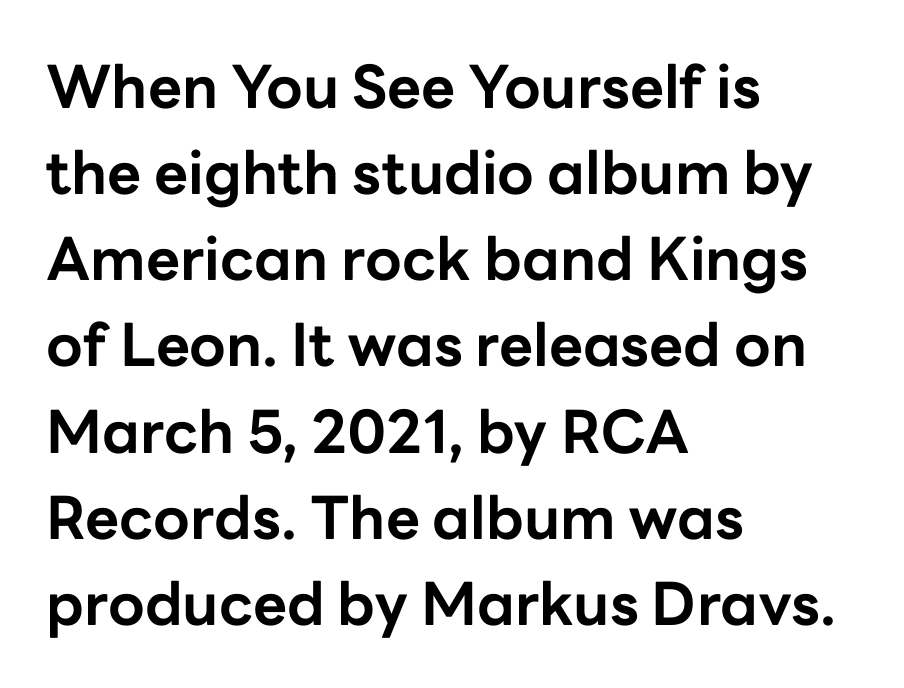
Between one letter and the next there's only the usual sliver of space. Reading down the block, your eye returns to a fixed left position each line. The letters advance in unequal steps, a hallmark of proportional type. The characters display no serif detailing; their extremities are plain. Leading matches the norm, producing a regular column.
